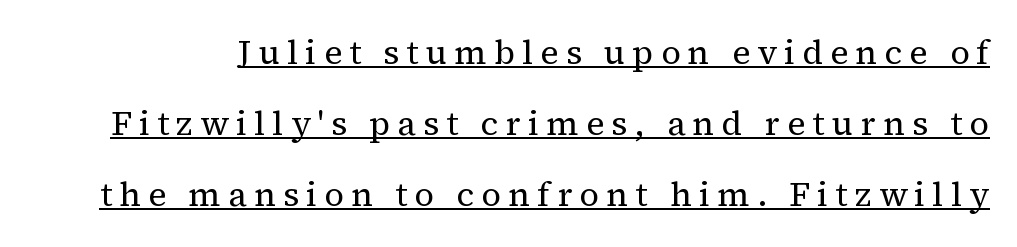
The image shows 34 px regular-weight serif type, upright; set loose line spacing (2.09x), unusually wide letter spacing (+0.21 em), underlined; medium stroke contrast and a medium x-height.
